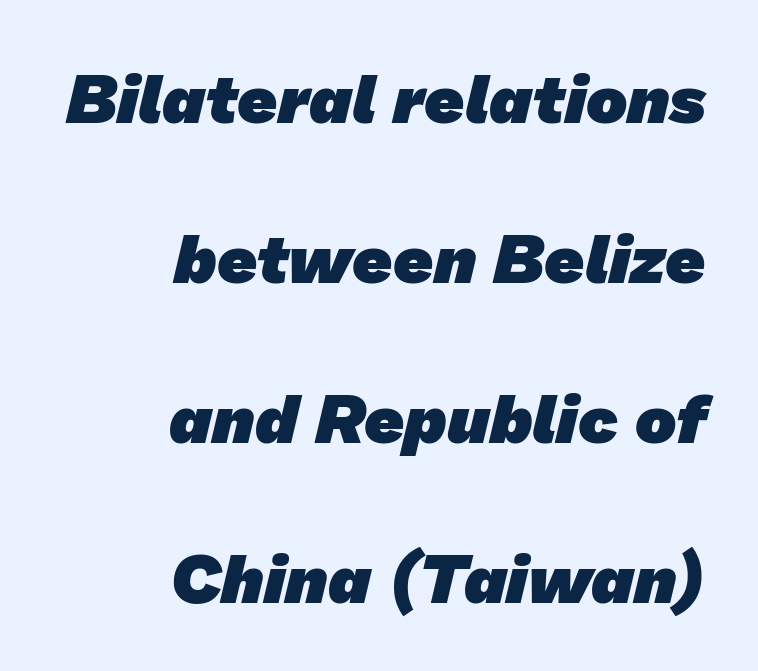
The image shows 69 px heavy sans-serif type; set right-aligned, loose line spacing (2.32x), normal letter spacing, not underlined; low stroke contrast and a medium x-height.
